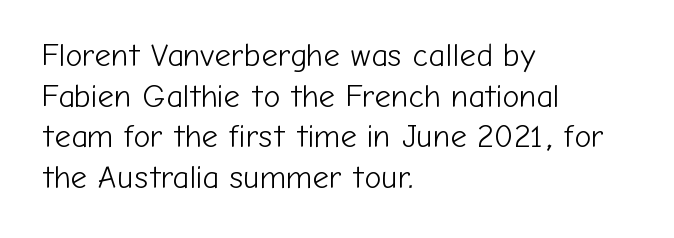
Visually the block forms a straight wall on the left and a jagged coastline on the right. Italic: no, the glyphs are upright roman. Descenders are the only things crossing below the line. Students, observe: this is what conventionally led text looks like. Check where the strokes stop: nothing finishes them off — pure sans. Vertical stems look standard width or narrower in stroke.
